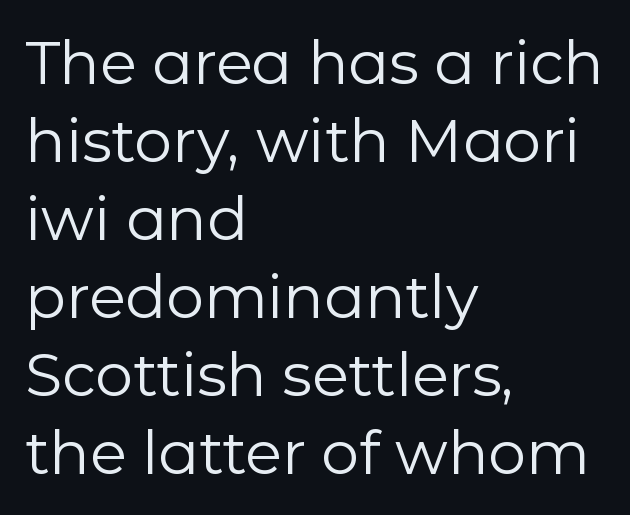
Q: Is the text bold? A: No.
Q: Is the text italic (slanted)? A: No, it is upright.
Q: Is the typeface a serif or a sans-serif typeface? A: Sans-serif.
Q: Is the text underlined? A: No.
Q: How is the paragraph aligned? A: Left-aligned.
Q: Is the spacing between letters normal or unusually wide? A: Normal.
Q: Is the spacing between lines tight, normal or loose? A: Normal.
Q: Width (condensed, normal, or wide)? A: Normal.
Q: Stroke contrast? A: Low.
Q: x-height? A: Medium.
Q: Monospaced? A: No.
